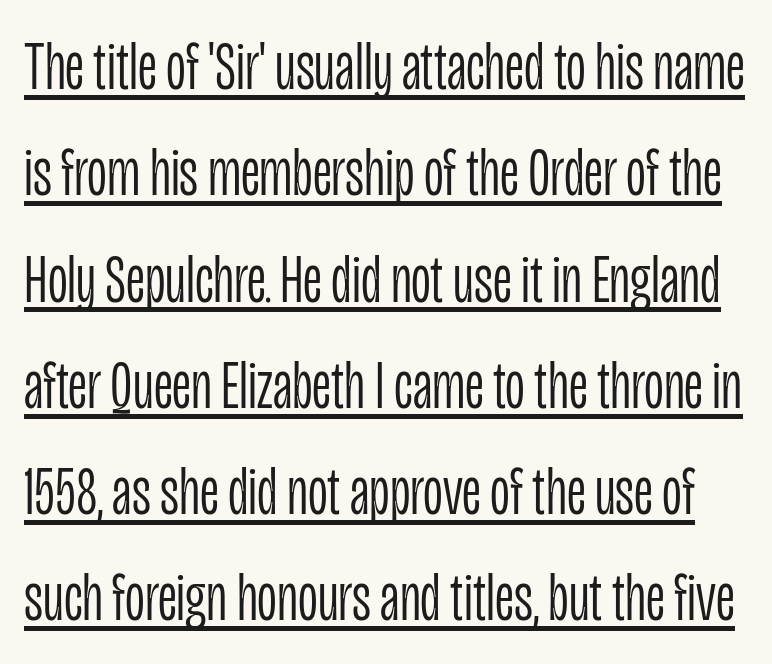
The image shows 69 px light, condensed sans-serif type, upright; set normal line spacing (1.54x), normal letter spacing, underlined; low stroke contrast and a large x-height.
